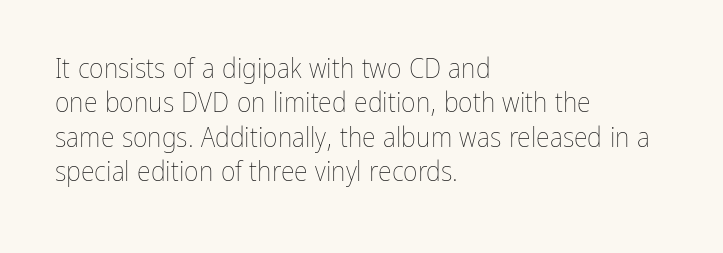
{"italic": "no", "bold": "no", "weight": "thin", "width": "condensed", "stroke_contrast": "low", "x_height": "medium", "monospaced": "no", "underline": "no", "align": "left", "line_spacing_ratio": 1.23, "letter_spacing": "normal", "letter_spacing_em": 0.0, "glyph_px": 28}
